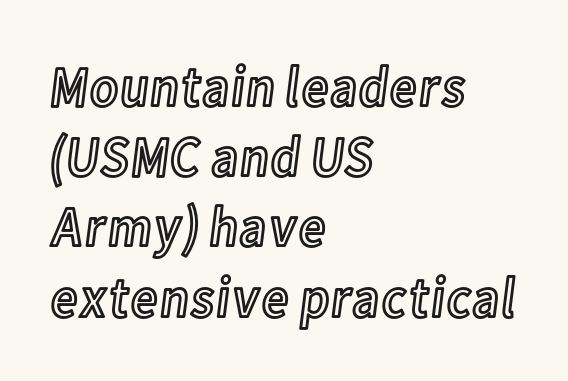
{"width": "condensed", "x_height": "medium", "monospaced": "no", "underline": "no", "align": "left", "line_spacing_ratio": 1.21, "letter_spacing": "normal", "letter_spacing_em": 0.0, "glyph_px": 58}
